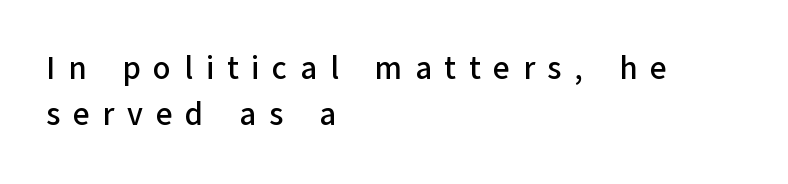
What kind of face is this? One without serifs — a sans. Any mark beneath the type? The region is blank. Regarding leading, the lines here are spaced in the standard way. Here the designer chose a conventional face with non-uniform glyph widths. The face used here is rendered with a markedly widened letterfit.
